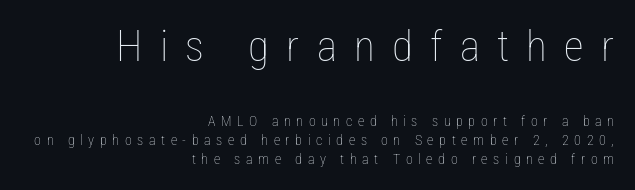
{"italic": "no", "bold": "no", "weight": "thin", "width": "condensed", "stroke_contrast": "low", "x_height": "medium", "monospaced": "no", "underline": "no", "align": "right", "line_spacing": "normal", "line_spacing_ratio": 1.35, "letter_spacing": "wide", "letter_spacing_em": 0.4, "larger_block": "first", "size_ratio": 3.07, "glyph_px": 43}
